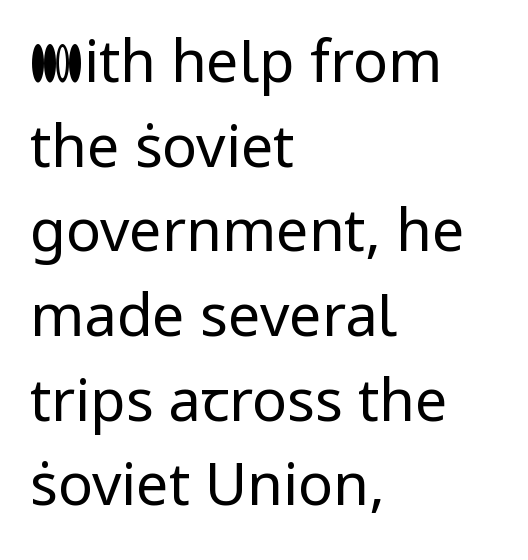
{"serif": "no", "italic": "no", "bold": "no", "weight": "regular", "width": "normal", "stroke_contrast": "low", "x_height": "medium", "monospaced": "no", "underline": "no", "align": "left", "line_spacing": "normal", "line_spacing_ratio": 1.46, "letter_spacing": "normal", "letter_spacing_em": 0.0, "glyph_px": 58}
